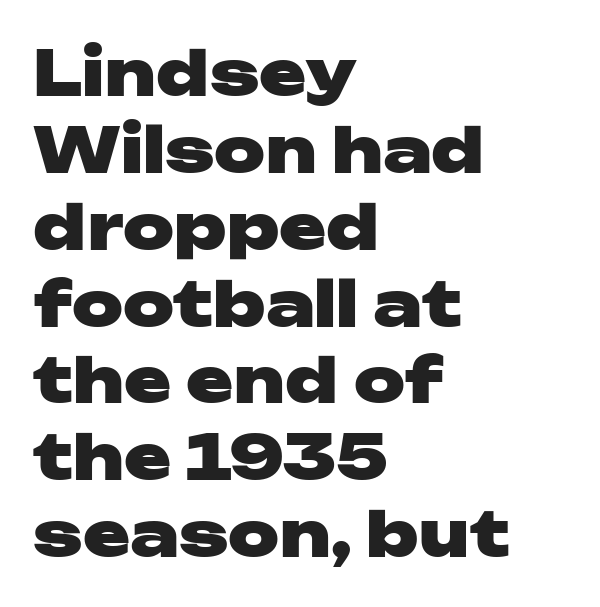
The image shows 63 px heavy, wide sans-serif type, upright; set left-aligned, line spacing 1.22x, normal letter spacing, not underlined; low stroke contrast and a medium x-height.
